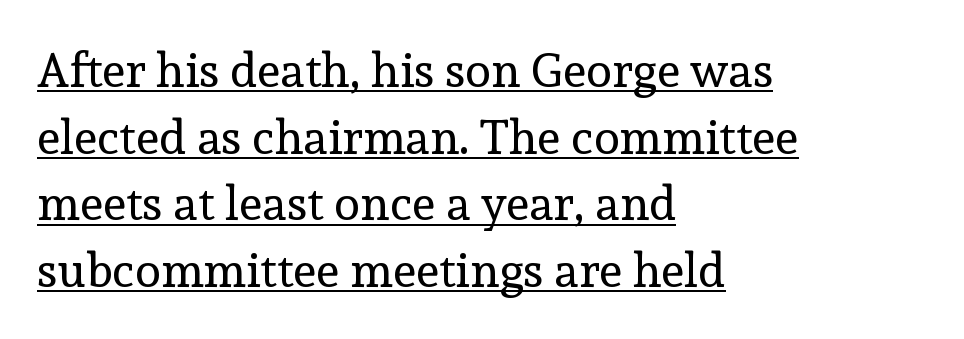
Q: Is the text bold? A: No.
Q: Is the text italic (slanted)? A: No, it is upright.
Q: Is the typeface a serif or a sans-serif typeface? A: Serif.
Q: Is the text underlined? A: Yes.
Q: How is the paragraph aligned? A: Left-aligned.
Q: Is the spacing between letters normal or unusually wide? A: Normal.
Q: Is the spacing between lines tight, normal or loose? A: Normal.
Q: Width (condensed, normal, or wide)? A: Normal.
Q: x-height? A: Medium.
Q: Monospaced? A: No.
